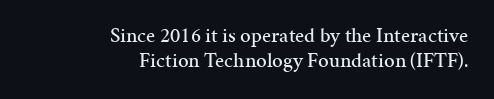
The image shows 21 px text type, upright; set right-aligned, line spacing 1.18x, normal letter spacing, not underlined.
